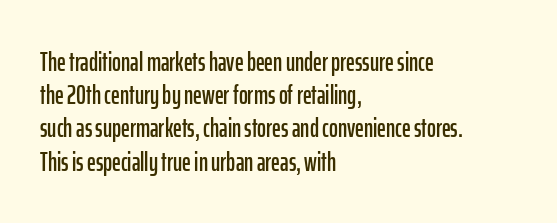
{"italic": "no", "underline": "no", "align": "left", "line_spacing_ratio": 1.23, "letter_spacing": "normal", "letter_spacing_em": 0.0, "glyph_px": 27}
